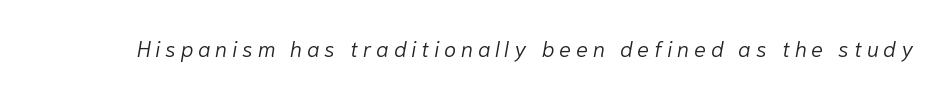
Q: Is the text bold? A: No.
Q: Is the text italic (slanted)? A: Yes, it leans right by about 10 degrees.
Q: Is the text underlined? A: No.
Q: Is the spacing between letters normal or unusually wide? A: Unusually wide.
